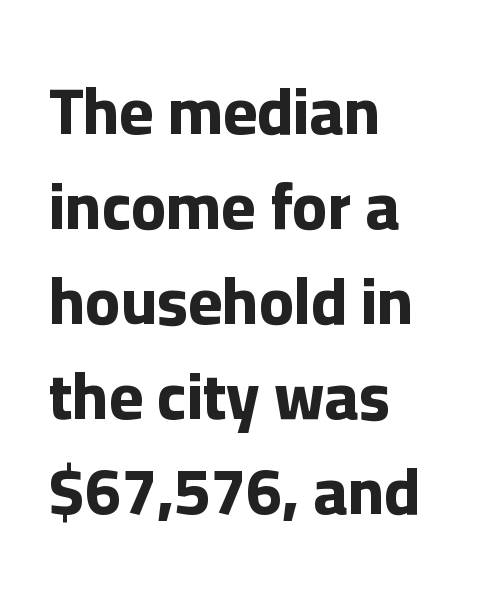
{"serif": "no", "italic": "no", "bold": "yes", "weight": "bold", "width": "normal", "stroke_contrast": "low", "x_height": "medium", "monospaced": "no", "underline": "no", "align": "left", "line_spacing": "normal", "line_spacing_ratio": 1.46, "letter_spacing": "normal", "letter_spacing_em": 0.0, "glyph_px": 65}
